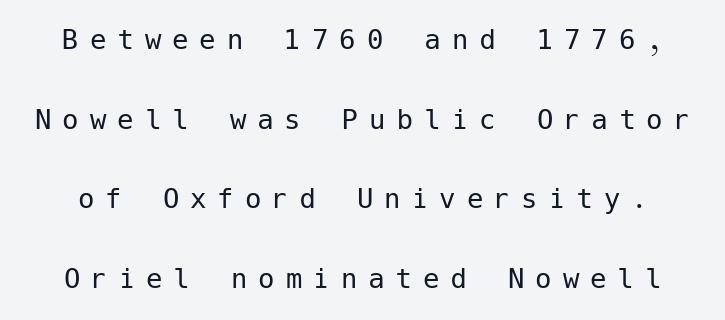
No italicization has been applied; the sample stays upright. This sample uses a sans-serif face. You could only call the tracking loose — the letters float apart. Horizontal bands of white between lines are thick stripes. The typesetting does not lean heavy: it is not bold. Glance below the letters and you will spot only blank space.
